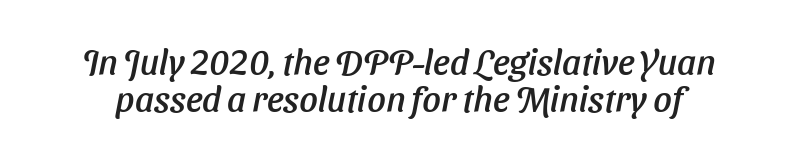
Q: Is the text italic (slanted)? A: Yes, it leans right by about 11 degrees.
Q: Is the text underlined? A: No.
Q: Is the spacing between letters normal or unusually wide? A: Normal.
Q: Is the spacing between lines tight, normal or loose? A: Tight.
Q: Width (condensed, normal, or wide)? A: Normal.
Q: Stroke contrast? A: Low.
Q: x-height? A: Medium.
Q: Monospaced? A: No.
